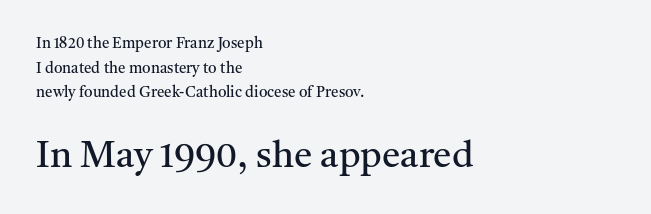
The image shows 37 px regular-weight serif type, upright; set left-aligned, normal line spacing (1.64x), normal letter spacing, not underlined; the second (bottom) block is 2.47x larger; medium stroke contrast and a medium x-height.
